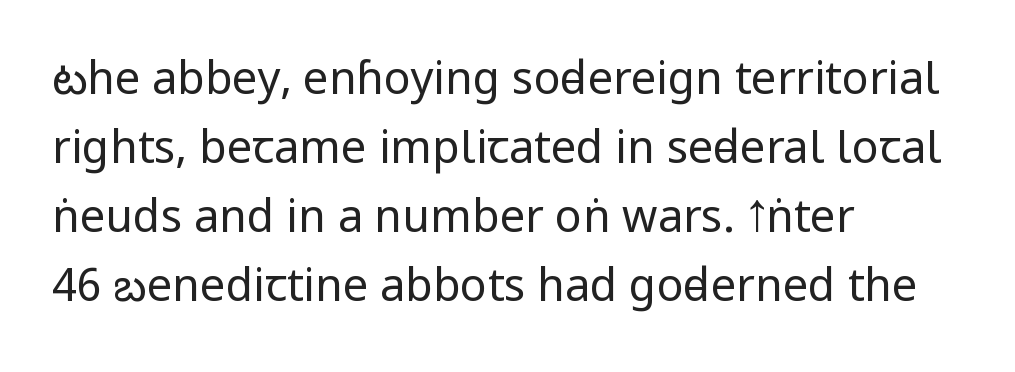
Q: Is the text bold? A: No.
Q: Is the text italic (slanted)? A: No, it is upright.
Q: Is the typeface a serif or a sans-serif typeface? A: Sans-serif.
Q: Is the text underlined? A: No.
Q: How is the paragraph aligned? A: Left-aligned.
Q: Is the spacing between letters normal or unusually wide? A: Normal.
Q: Is the spacing between lines tight, normal or loose? A: Normal.
Q: Width (condensed, normal, or wide)? A: Condensed.
Q: Stroke contrast? A: Low.
Q: x-height? A: Large.
Q: Monospaced? A: No.
